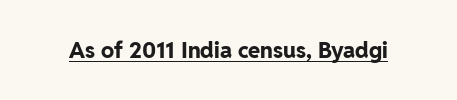
The image shows 22 px bold type, upright; set normal letter spacing, underlined.
